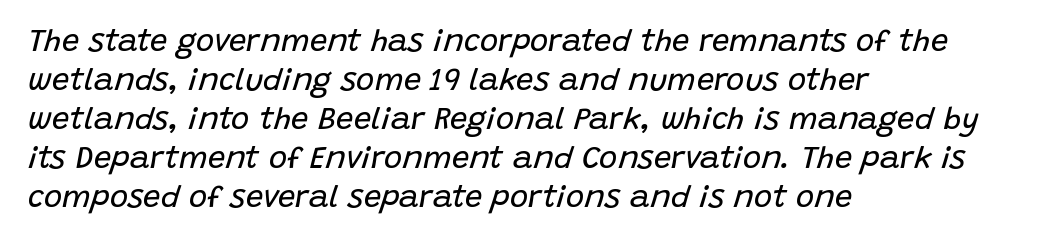
{"italic": "yes", "lean": "right", "slant_degrees": 15, "bold": "no", "weight": "regular", "width": "normal", "stroke_contrast": "low", "x_height": "large", "monospaced": "no", "underline": "no", "align": "left", "line_spacing": "normal", "line_spacing_ratio": 1.26, "letter_spacing": "normal", "letter_spacing_em": 0.0, "glyph_px": 31}
